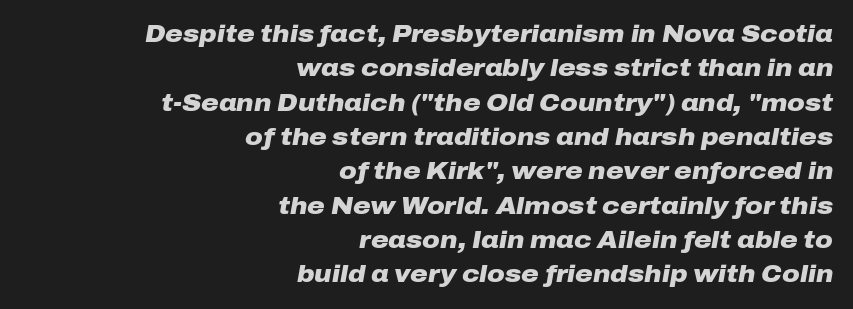
The image shows 24 px bold type, italic (leaning right); set right-aligned, normal line spacing (1.43x), normal letter spacing, not underlined.
